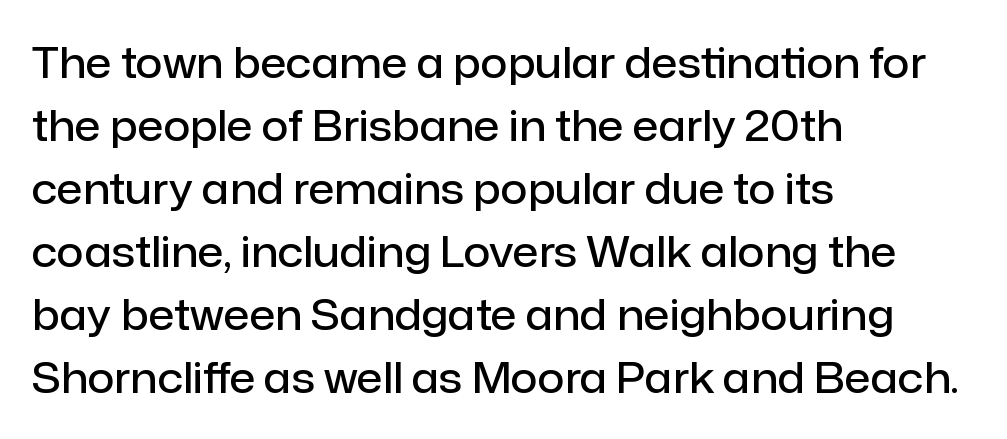
Q: Is the text bold? A: Semi-bold.
Q: Is the text italic (slanted)? A: No, it is upright.
Q: Is the typeface a serif or a sans-serif typeface? A: Sans-serif.
Q: Is the text underlined? A: No.
Q: How is the paragraph aligned? A: Left-aligned.
Q: Is the spacing between letters normal or unusually wide? A: Normal.
Q: Is the spacing between lines tight, normal or loose? A: Normal.
Q: Width (condensed, normal, or wide)? A: Normal.
Q: Stroke contrast? A: Low.
Q: x-height? A: Medium.
Q: Monospaced? A: No.
